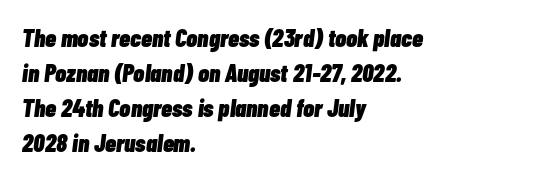
Where is the straight margin? On the left. Quick note: interline space is typical. This rendering features lettering with no underline. Style check: oblique. The tracking reads as untouched default to a designer's eye.
